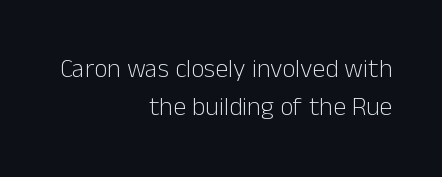
The image shows 26 px text type, upright; set right-aligned, normal line spacing (1.47x), normal letter spacing, not underlined.
